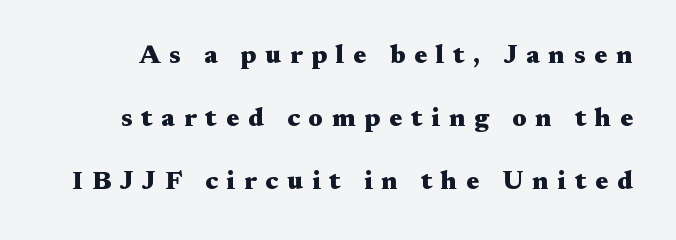
Descender tails drop into unmarked territory. Pretty heavy lettering here — definitely bold. Is there any slant? The stems are plumb. The tracking jumps out immediately: characters are airy and widely separated.
